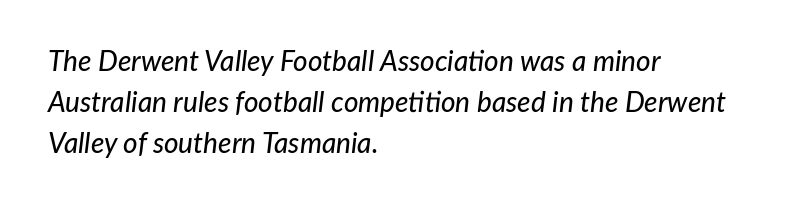
Slant detected: the letters are inclined. The space between consecutive lines is moderate. The rendering anchors every line to the left-hand side. The rendering uses natural spacing where letterforms have individual widths.
